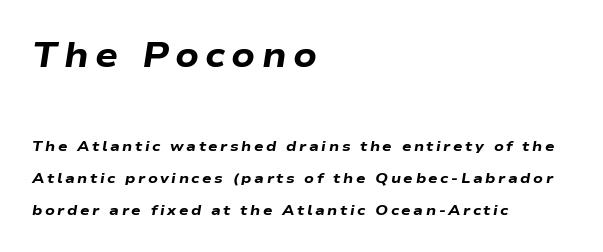
{"italic": "yes", "lean": "right", "slant_degrees": 9, "bold": "yes", "weight": "heavy", "width": "wide", "stroke_contrast": "low", "x_height": "medium", "monospaced": "no", "underline": "no", "align": "left", "line_spacing": "loose", "line_spacing_ratio": 2.27, "larger_block": "first", "size_ratio": 2.43, "glyph_px": 34}
